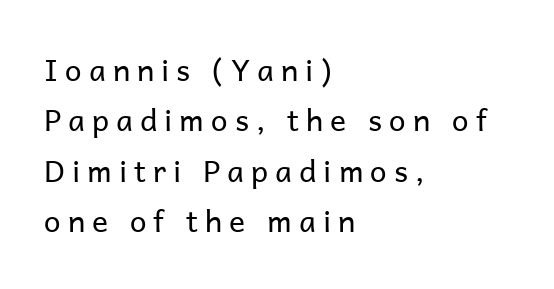
The image shows 30 px regular-weight sans-serif type, upright; set left-aligned, normal line spacing (1.68x), unusually wide letter spacing (+0.23 em), not underlined; low stroke contrast and a medium x-height.
